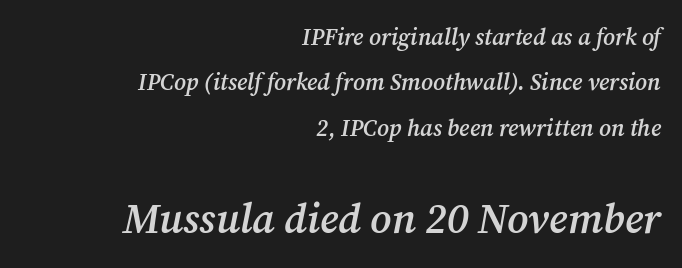
{"serif": "yes", "italic": "yes", "lean": "right", "slant_degrees": 12, "bold": "semi", "weight": "semibold", "width": "normal", "stroke_contrast": "medium", "x_height": "medium", "monospaced": "no", "underline": "no", "align": "right", "line_spacing": "loose", "line_spacing_ratio": 1.97, "letter_spacing": "normal", "letter_spacing_em": 0.0, "larger_block": "second", "size_ratio": 1.78, "glyph_px": 41}
